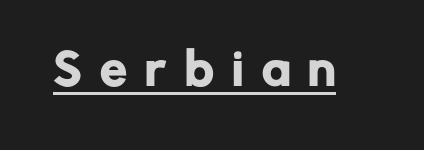
{"serif": "no", "italic": "no", "width": "normal", "stroke_contrast": "low", "x_height": "medium", "monospaced": "no", "underline": "yes", "letter_spacing": "wide", "letter_spacing_em": 0.42, "glyph_px": 43}
